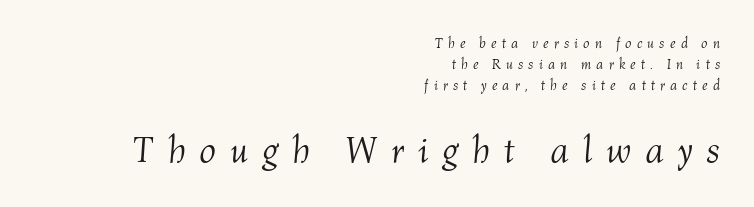
The image shows 37 px light type, italic (leaning right); set right-aligned, normal line spacing (1.51x), unusually wide letter spacing (+0.37 em), not underlined; the second (bottom) block is 2.64x larger; medium stroke contrast and a medium x-height.
